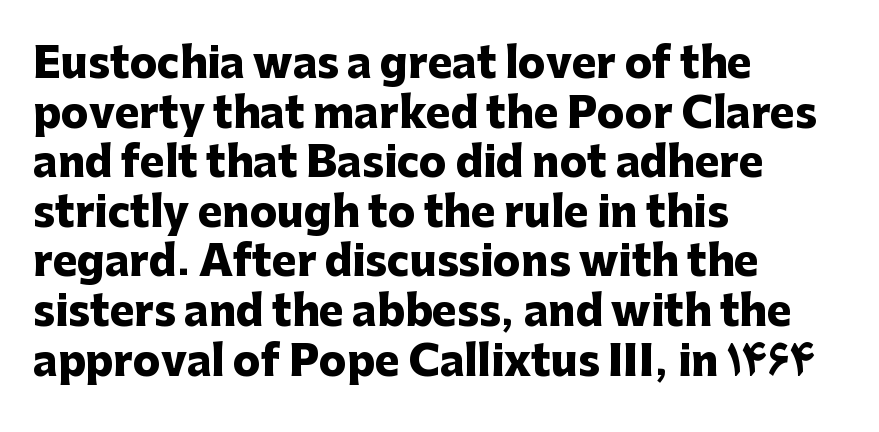
{"serif": "no", "italic": "no", "bold": "yes", "weight": "heavy", "width": "normal", "stroke_contrast": "low", "x_height": "medium", "monospaced": "no", "underline": "no", "align": "left", "line_spacing_ratio": 1.21, "letter_spacing": "normal", "letter_spacing_em": 0.0, "glyph_px": 41}
